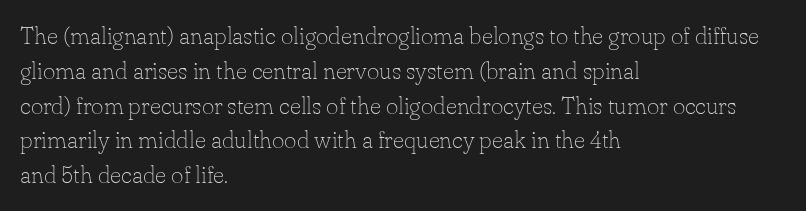
The image shows 24 px text type, upright; set left-aligned, normal line spacing (1.45x), normal letter spacing, not underlined.
